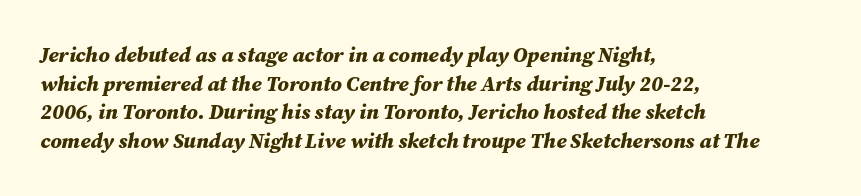
{"italic": "yes", "lean": "right", "slant_degrees": 12, "bold": "yes", "underline": "no", "align": "left", "line_spacing": "normal", "line_spacing_ratio": 1.36, "letter_spacing": "normal", "letter_spacing_em": 0.0, "glyph_px": 21}
